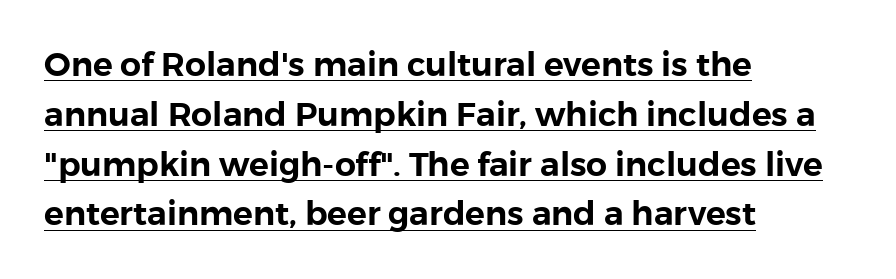
The image shows 33 px sans-serif type, upright; set left-aligned, normal line spacing (1.51x), normal letter spacing, underlined; low stroke contrast and a medium x-height.
